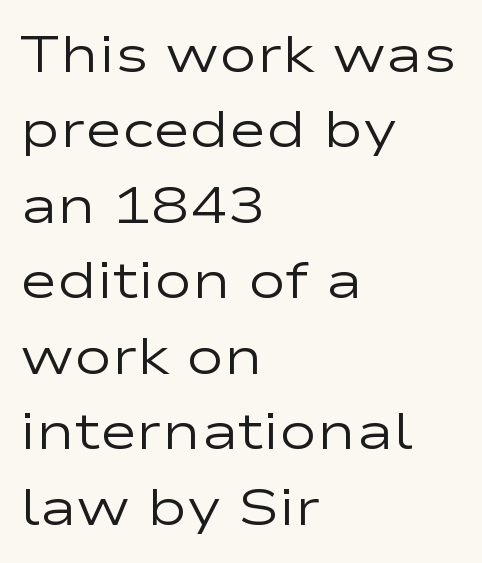
The image shows 51 px regular-weight, wide sans-serif type, upright; set left-aligned, normal line spacing (1.48x), normal letter spacing, not underlined; low stroke contrast and a medium x-height.
